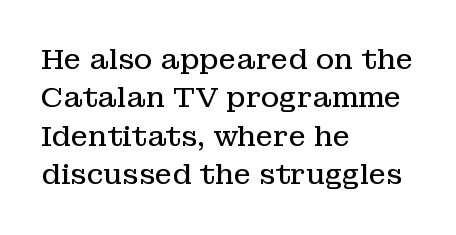
{"serif": "yes", "italic": "no", "bold": "no", "weight": "regular", "width": "normal", "stroke_contrast": "low", "x_height": "medium", "monospaced": "no", "underline": "no", "align": "left", "line_spacing": "normal", "line_spacing_ratio": 1.37, "letter_spacing": "normal", "letter_spacing_em": 0.0, "glyph_px": 28}
